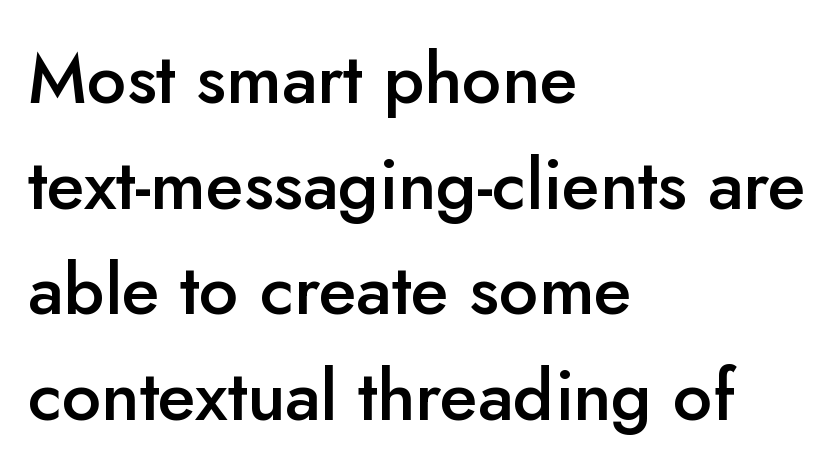
Q: Is the text bold? A: Semi-bold.
Q: Is the text italic (slanted)? A: No, it is upright.
Q: Is the typeface a serif or a sans-serif typeface? A: Sans-serif.
Q: Is the text underlined? A: No.
Q: How is the paragraph aligned? A: Left-aligned.
Q: Is the spacing between letters normal or unusually wide? A: Normal.
Q: Is the spacing between lines tight, normal or loose? A: Normal.
Q: Width (condensed, normal, or wide)? A: Normal.
Q: Stroke contrast? A: Low.
Q: x-height? A: Small.
Q: Monospaced? A: No.
